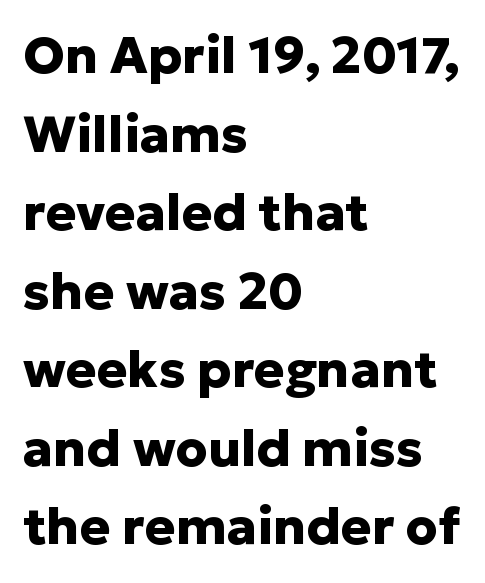
Anything drawn beneath the words? Only blank space. Here the designer chose a conventional face with non-uniform glyph widths. No feet cap the strokes, marking this as sans-serif type. Is the type bold? Yes — the strokes are clearly thick and heavy.
